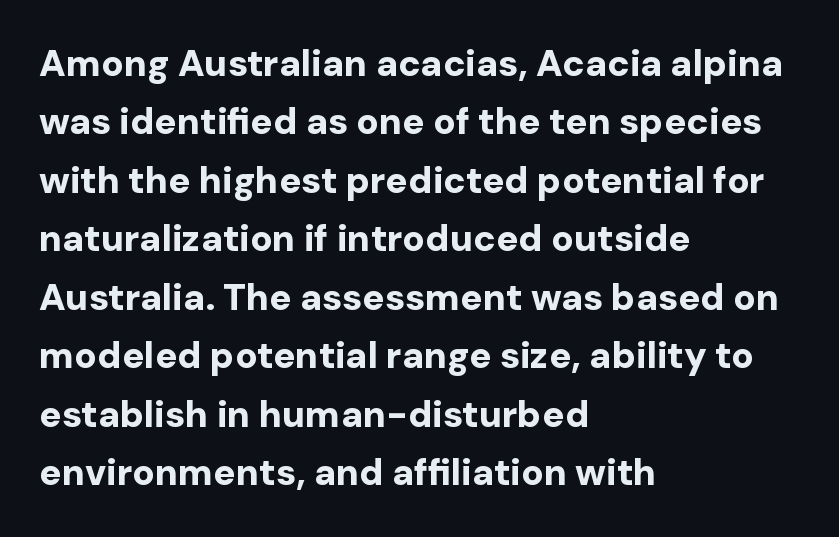
You could not count columns in this text — the font is proportionally spaced. The face used here has the dense, thick strokes of a bold. Notice how descenders clear the ascenders below comfortably — that's standard leading. Letterform terminals end flat and unadorned throughout the passage.
